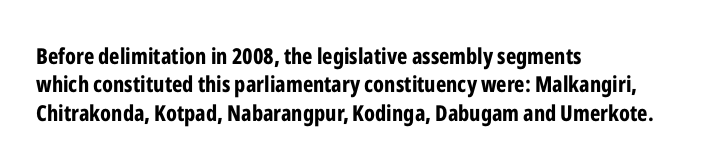
This is the regular roman posture of the typeface. The lines in this sample share a left origin and differ only in where they stop. Standard letterfit; no display-style spreading of the glyphs. Heavy-handed strokes throughout: this text is bold. The space directly below the letters is spotless.
